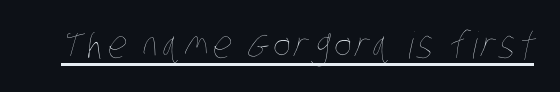
Q: Is the text bold? A: No.
Q: Is the text underlined? A: Yes.
Q: Width (condensed, normal, or wide)? A: Condensed.
Q: Stroke contrast? A: Low.
Q: x-height? A: Large.
Q: Monospaced? A: No.
